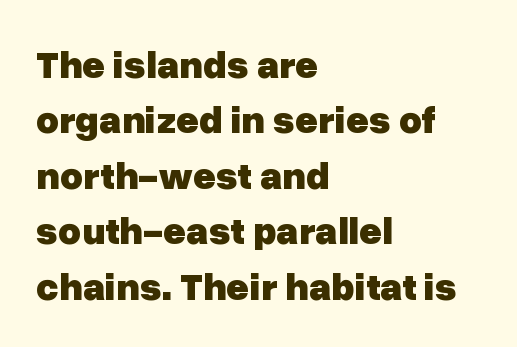
{"serif": "no", "italic": "no", "bold": "yes", "weight": "heavy", "width": "normal", "stroke_contrast": "low", "x_height": "medium", "monospaced": "no", "underline": "no", "align": "left", "line_spacing": "normal", "line_spacing_ratio": 1.42, "letter_spacing": "normal", "letter_spacing_em": 0.0, "glyph_px": 39}
